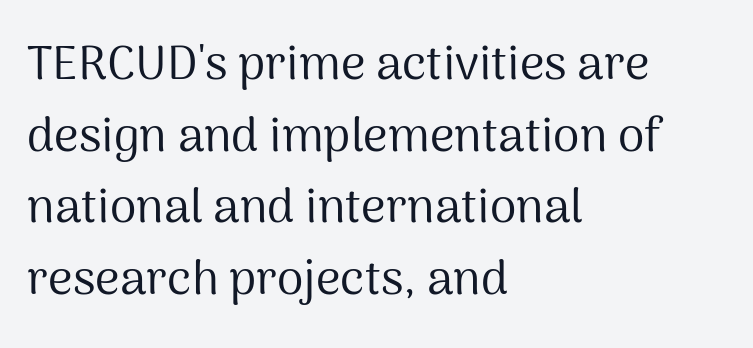
Q: Is the text bold? A: No.
Q: Is the text italic (slanted)? A: No, it is upright.
Q: Is the typeface a serif or a sans-serif typeface? A: Sans-serif.
Q: Is the text underlined? A: No.
Q: How is the paragraph aligned? A: Left-aligned.
Q: Is the spacing between letters normal or unusually wide? A: Normal.
Q: Is the spacing between lines tight, normal or loose? A: Normal.
Q: Width (condensed, normal, or wide)? A: Normal.
Q: Stroke contrast? A: Medium.
Q: x-height? A: Medium.
Q: Monospaced? A: No.
